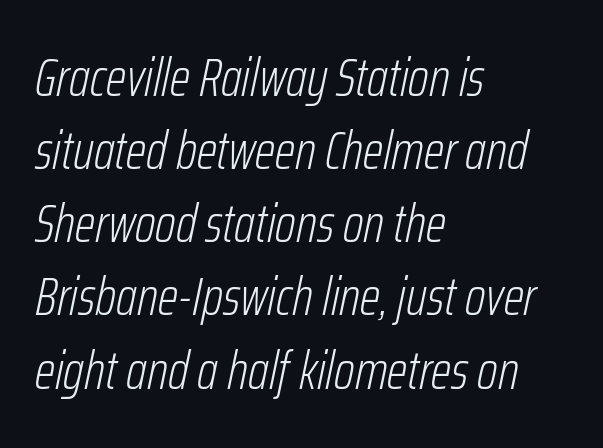
The image shows 53 px light, condensed type, italic (leaning right); set left-aligned, normal line spacing (1.38x), normal letter spacing, not underlined; low stroke contrast and a medium x-height.
